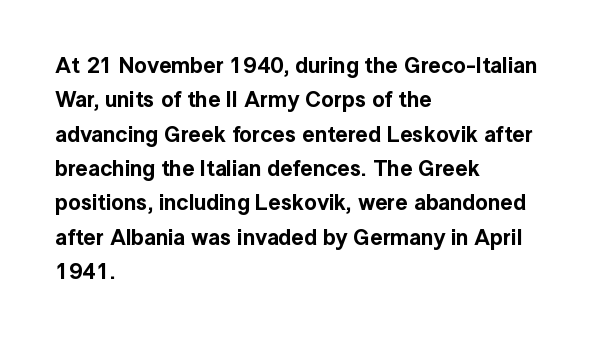
{"italic": "no", "underline": "no", "align": "left", "line_spacing": "normal", "line_spacing_ratio": 1.56, "letter_spacing": "normal", "letter_spacing_em": 0.0, "glyph_px": 22}
